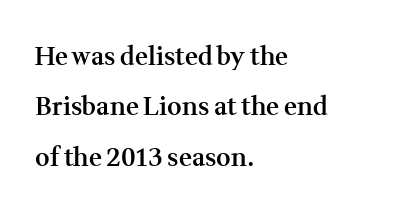
The image shows 25 px text type, upright; set left-aligned, loose line spacing (2.02x), normal letter spacing, not underlined.
